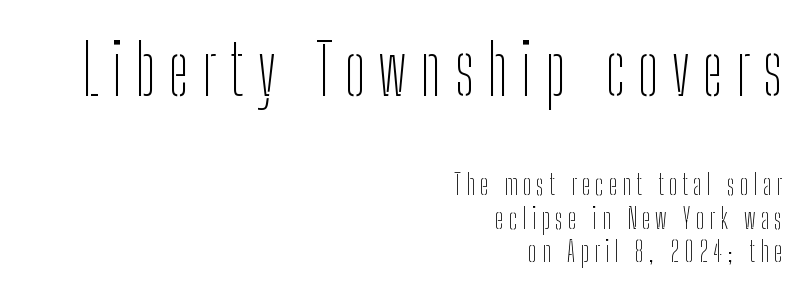
Honestly, there is no underline to notice here at all. Vertical strokes here are truly vertical. This sample uses a sans-serif face. Larger block? The one above; the one below is distinctly smaller. Here the designer chose a conventional face with non-uniform glyph widths. Ink coverage per letter is moderate at most.
